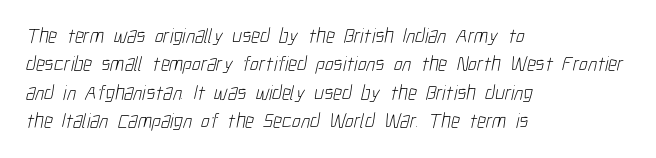
The image shows 21 px text type; set left-aligned, normal line spacing (1.35x), normal letter spacing, not underlined.
